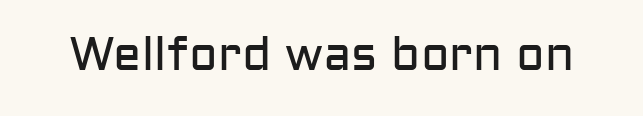
{"serif": "no", "italic": "no", "bold": "no", "weight": "regular", "width": "normal", "stroke_contrast": "low", "x_height": "medium", "monospaced": "no", "underline": "no", "letter_spacing": "normal", "letter_spacing_em": 0.0, "glyph_px": 47}
